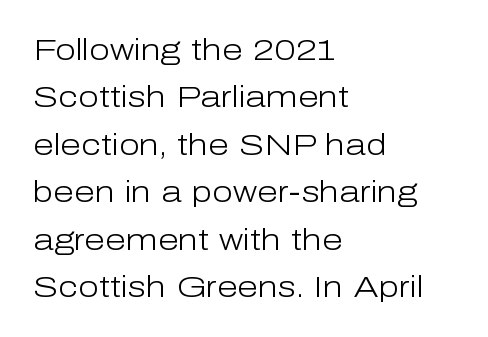
The image shows 30 px light sans-serif type, upright; set left-aligned, normal line spacing (1.58x), normal letter spacing, not underlined; low stroke contrast and a medium x-height.
